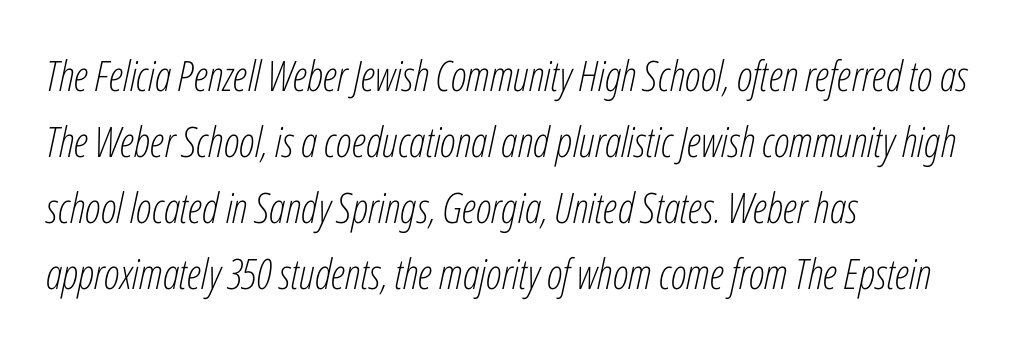
Q: Is the text bold? A: No.
Q: Is the text italic (slanted)? A: Yes, it leans right by about 12 degrees.
Q: Is the text underlined? A: No.
Q: How is the paragraph aligned? A: Left-aligned.
Q: Is the spacing between letters normal or unusually wide? A: Normal.
Q: Is the spacing between lines tight, normal or loose? A: Normal.
Q: Width (condensed, normal, or wide)? A: Condensed.
Q: Stroke contrast? A: Low.
Q: x-height? A: Medium.
Q: Monospaced? A: No.
